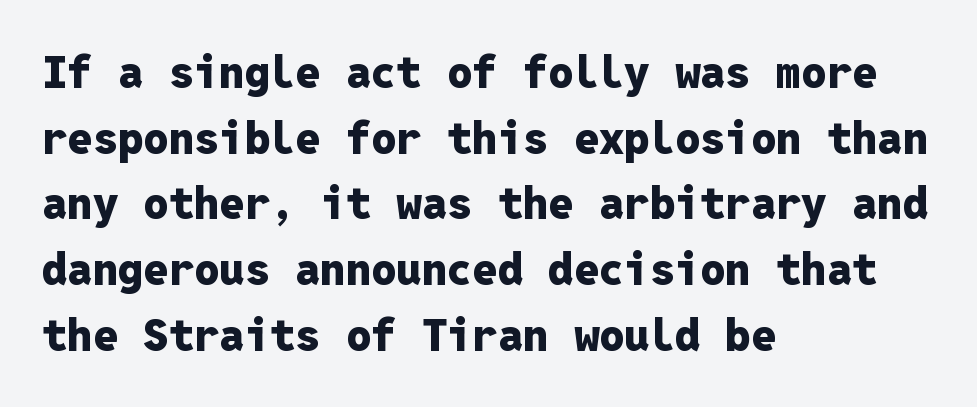
{"serif": "no", "italic": "no", "bold": "yes", "weight": "heavy", "width": "normal", "stroke_contrast": "low", "x_height": "medium", "monospaced": "yes", "underline": "no", "align": "left", "line_spacing": "normal", "line_spacing_ratio": 1.46, "letter_spacing": "normal", "letter_spacing_em": 0.0, "glyph_px": 45}
